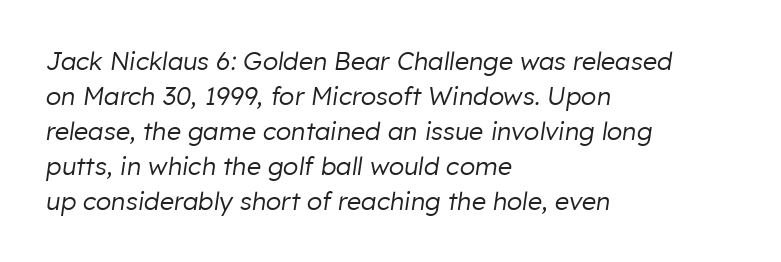
{"italic": "yes", "lean": "right", "slant_degrees": 8, "bold": "no", "underline": "no", "align": "left", "line_spacing": "normal", "line_spacing_ratio": 1.4, "letter_spacing": "normal", "letter_spacing_em": 0.0, "glyph_px": 25}
